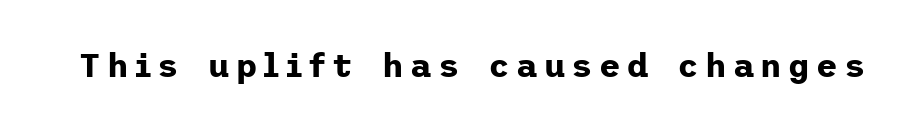
Grotesque or geometric, the face here clearly has no serifs. A roman cut, with each character standing at attention. This rendering features lettering with no underline. The strokes are fattened all the way to bold.
